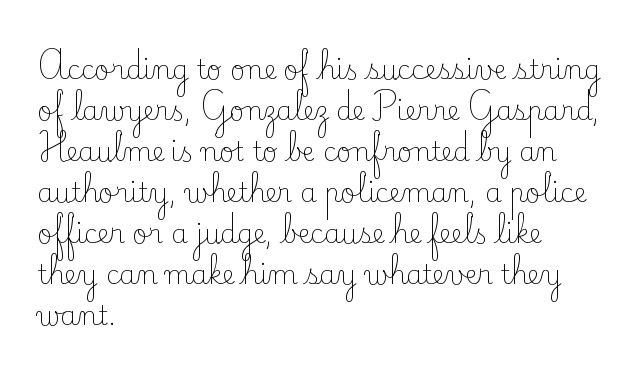
The image shows 26 px text type, upright; set left-aligned, normal line spacing (1.58x), normal letter spacing, not underlined.
